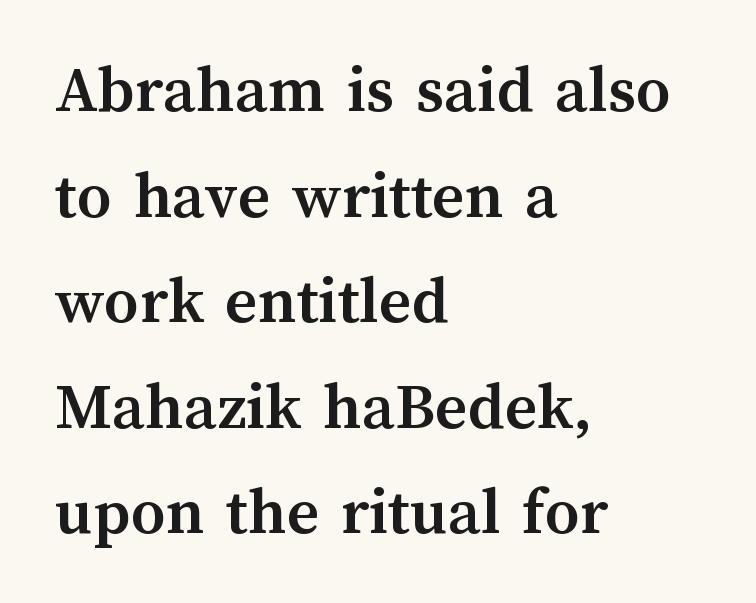
Q: Is the text bold? A: Yes.
Q: Is the text italic (slanted)? A: No, it is upright.
Q: Is the text underlined? A: No.
Q: How is the paragraph aligned? A: Left-aligned.
Q: Is the spacing between letters normal or unusually wide? A: Normal.
Q: Is the spacing between lines tight, normal or loose? A: Normal.
Q: Width (condensed, normal, or wide)? A: Normal.
Q: Stroke contrast? A: Medium.
Q: x-height? A: Medium.
Q: Monospaced? A: No.
